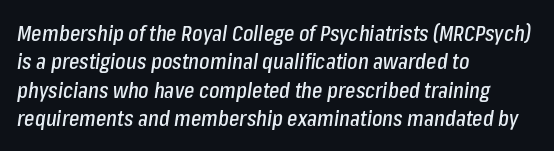
Q: Is the text italic (slanted)? A: Yes, it leans right by about 8 degrees.
Q: Is the text underlined? A: No.
Q: How is the paragraph aligned? A: Left-aligned.
Q: Is the spacing between letters normal or unusually wide? A: Normal.
Q: Is the spacing between lines tight, normal or loose? A: Normal.
